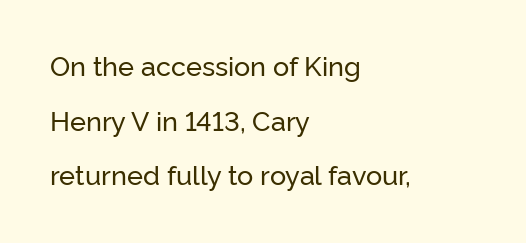
The image shows 27 px text type, upright; set left-aligned, loose line spacing (2.02x), normal letter spacing, not underlined.
